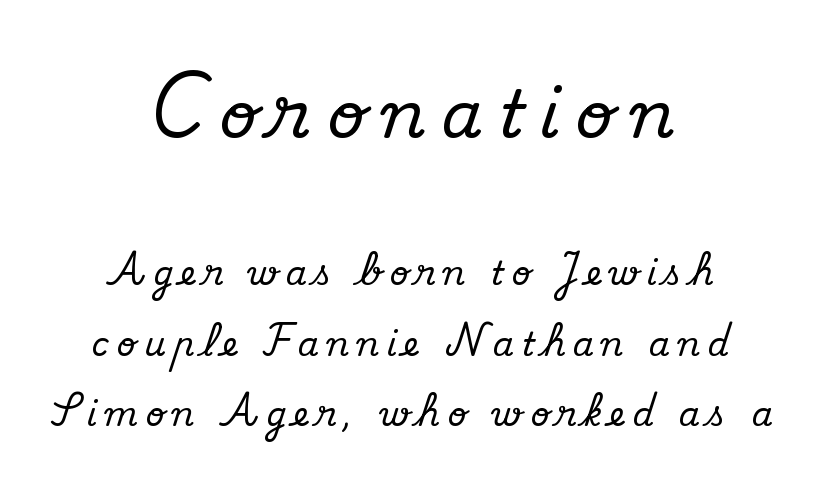
The image shows 66 px serif type; set centered, loose line spacing (2.14x), unusually wide letter spacing (+0.24 em), not underlined; the first (top) block is 2.0x larger; medium stroke contrast and a small x-height.
